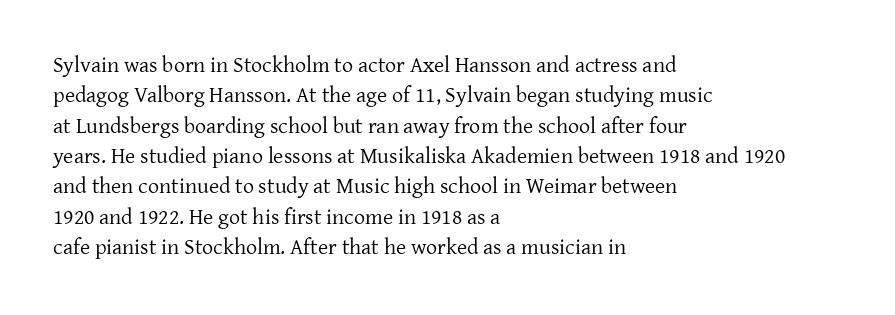
Q: Is the text bold? A: No.
Q: Is the text italic (slanted)? A: No, it is upright.
Q: Is the text underlined? A: No.
Q: How is the paragraph aligned? A: Left-aligned.
Q: Is the spacing between letters normal or unusually wide? A: Normal.
Q: Is the spacing between lines tight, normal or loose? A: Normal.
